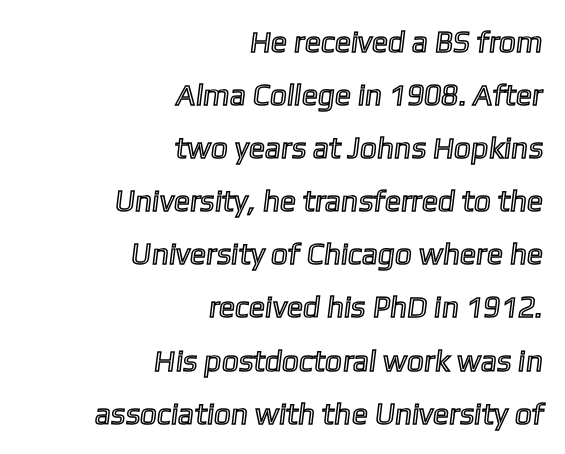
Letter spacing: default. Each line ends at the same right margin while the left side varies. Lines of text with bare space underneath. The rendering uses natural spacing where letterforms have individual widths.
